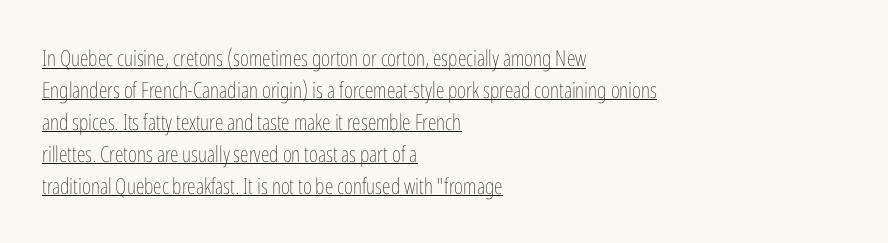
Regarding leading, the lines here are spaced in the standard way. Inter-character spacing is left at the font's built-in metrics. The rendered words wear a rule along their underside. Weight: not bold — regular or lighter.
